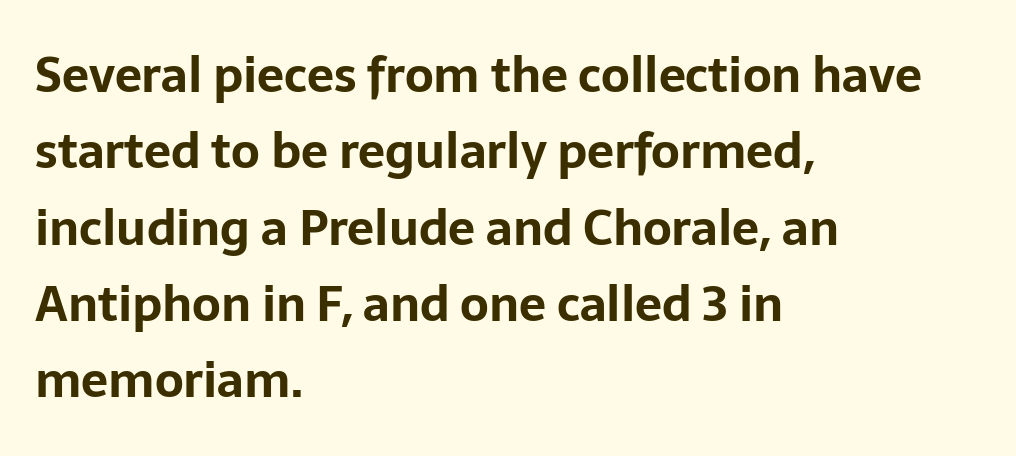
{"serif": "no", "italic": "no", "bold": "yes", "weight": "bold", "width": "normal", "stroke_contrast": "low", "x_height": "medium", "monospaced": "no", "underline": "no", "align": "left", "line_spacing": "normal", "line_spacing_ratio": 1.59, "letter_spacing": "normal", "letter_spacing_em": 0.0, "glyph_px": 48}
